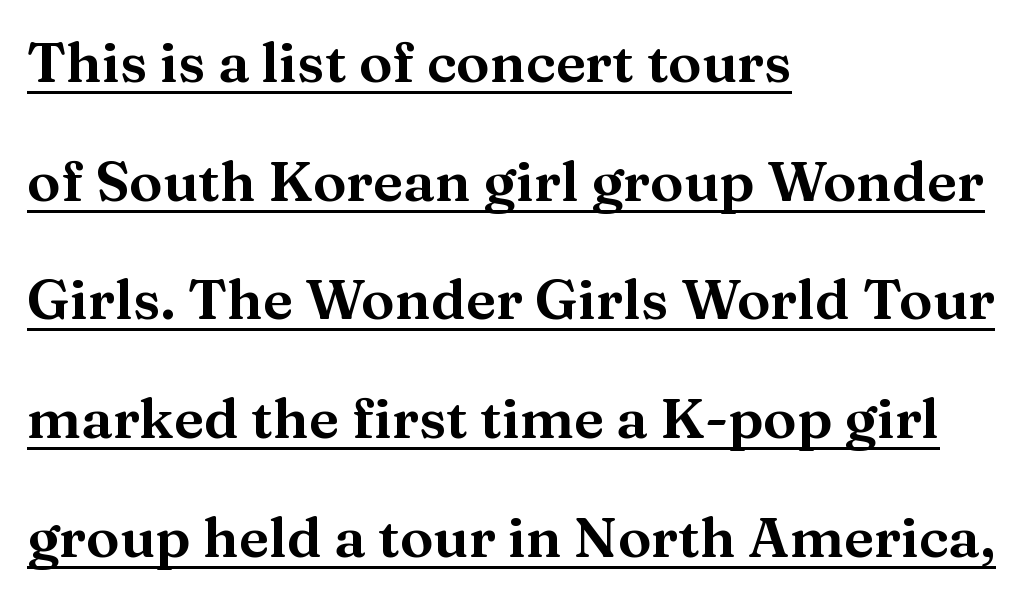
{"serif": "yes", "italic": "no", "width": "wide", "stroke_contrast": "medium", "x_height": "medium", "monospaced": "no", "underline": "yes", "align": "left", "line_spacing": "loose", "line_spacing_ratio": 2.12, "letter_spacing": "normal", "letter_spacing_em": 0.0, "glyph_px": 56}
